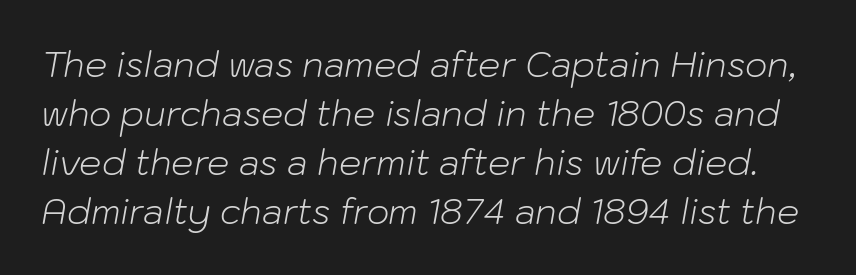
Is this a fixed-width face? No — the glyphs have proportional, varying widths. Decoration check: the copy has no underline. This sample uses plain, unmodified letter spacing. Would a proofreader flag this as italicized? Yes.
